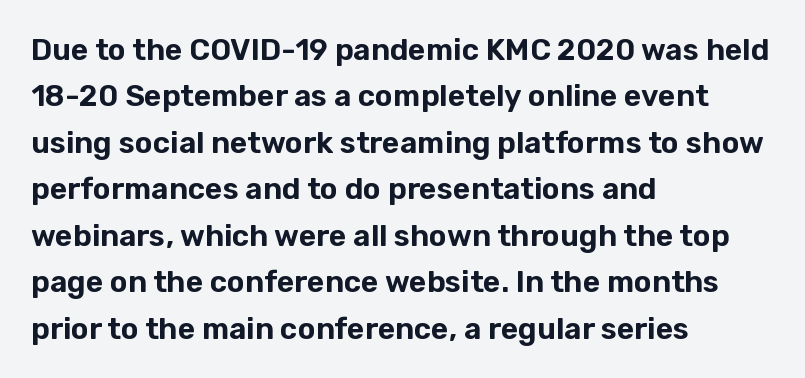
The words here are not underlined. The typography opts for an upright posture over an oblique one. What's the leading like? Ordinary, nothing unusual. A typesetter would call this proportional, since set widths differ per character.
